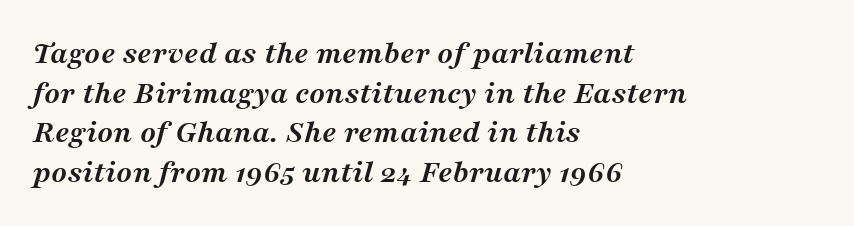
Q: Is the text bold? A: Yes.
Q: Is the text italic (slanted)? A: Yes, it leans right by about 16 degrees.
Q: Is the typeface a serif or a sans-serif typeface? A: Serif.
Q: Is the text underlined? A: No.
Q: How is the paragraph aligned? A: Left-aligned.
Q: Is the spacing between letters normal or unusually wide? A: Normal.
Q: Width (condensed, normal, or wide)? A: Normal.
Q: Stroke contrast? A: Medium.
Q: x-height? A: Medium.
Q: Monospaced? A: No.
